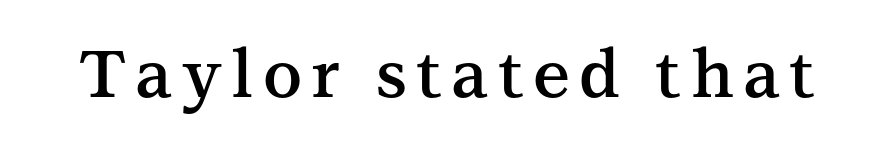
Q: Is the text bold? A: Semi-bold.
Q: Is the text italic (slanted)? A: No, it is upright.
Q: Is the typeface a serif or a sans-serif typeface? A: Serif.
Q: Is the text underlined? A: No.
Q: Width (condensed, normal, or wide)? A: Normal.
Q: Stroke contrast? A: Medium.
Q: x-height? A: Medium.
Q: Monospaced? A: No.
